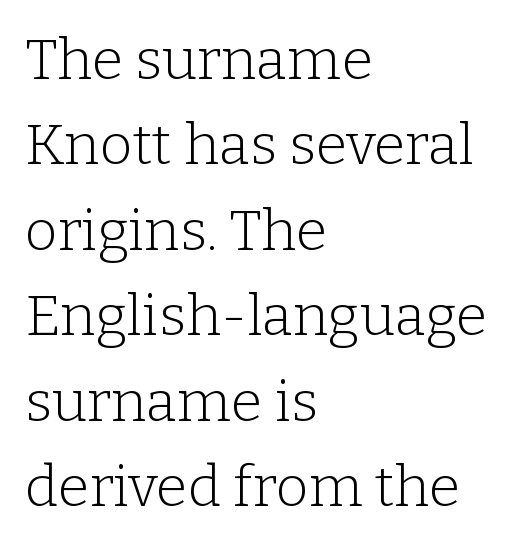
The image shows 57 px light serif type, upright; set left-aligned, normal line spacing (1.5x), normal letter spacing, not underlined; low stroke contrast and a medium x-height.
